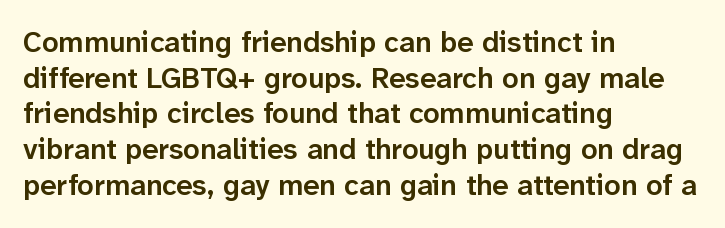
Q: Is the text bold? A: Semi-bold.
Q: Is the text italic (slanted)? A: No, it is upright.
Q: Is the typeface a serif or a sans-serif typeface? A: Sans-serif.
Q: Is the text underlined? A: No.
Q: How is the paragraph aligned? A: Left-aligned.
Q: Is the spacing between letters normal or unusually wide? A: Normal.
Q: Width (condensed, normal, or wide)? A: Normal.
Q: Stroke contrast? A: Low.
Q: x-height? A: Medium.
Q: Monospaced? A: No.
